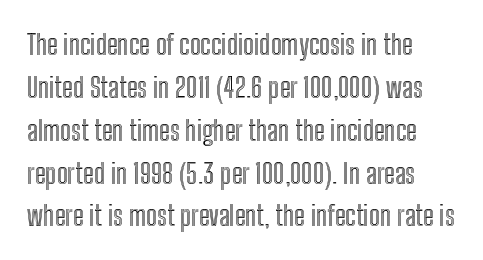
The image shows 28 px condensed type, upright; set left-aligned, normal line spacing (1.53x), normal letter spacing, not underlined; a medium x-height.
